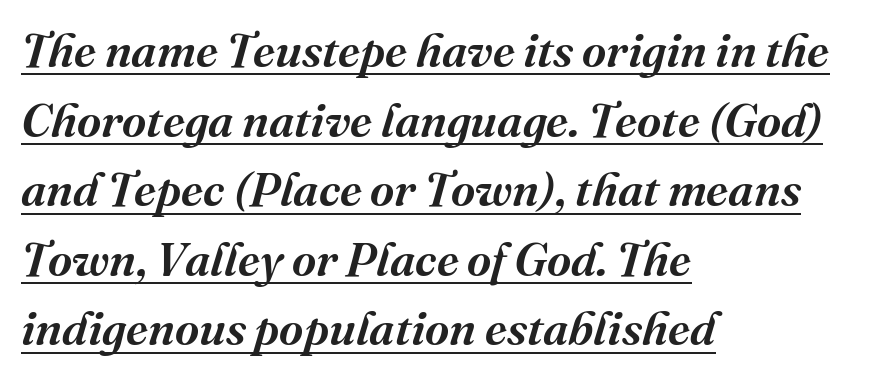
These lines are rendered in a variable-pitch font. Somebody hit Ctrl+U on this one — the words are underlined. A semibold gives these letters moderate extra thickness, short of bold. Horizontal alignment here is leftward, the default for most running prose. This rendering employs a face with finishing strokes, i.e., a serif.
